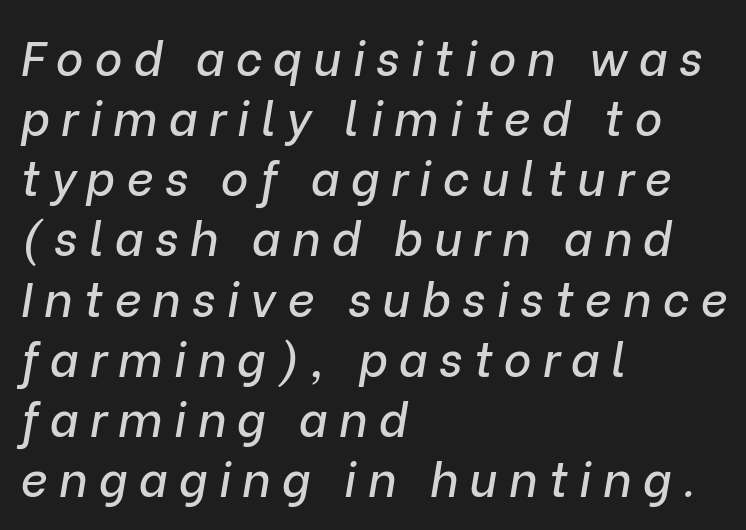
{"italic": "yes", "lean": "right", "slant_degrees": 9, "width": "normal", "stroke_contrast": "low", "x_height": "medium", "monospaced": "no", "underline": "no", "align": "left", "line_spacing": "normal", "line_spacing_ratio": 1.28, "letter_spacing": "wide", "letter_spacing_em": 0.24, "glyph_px": 47}
